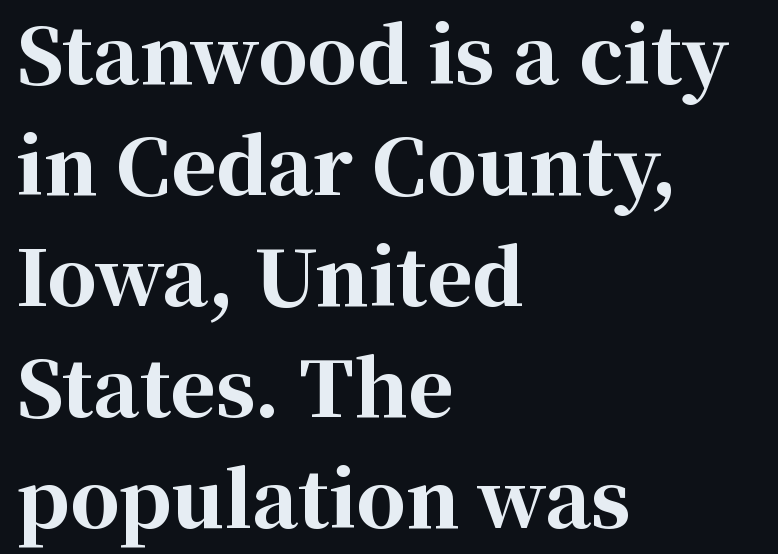
Q: Is the text bold? A: Yes.
Q: Is the text italic (slanted)? A: No, it is upright.
Q: Is the typeface a serif or a sans-serif typeface? A: Serif.
Q: Is the text underlined? A: No.
Q: How is the paragraph aligned? A: Left-aligned.
Q: Is the spacing between letters normal or unusually wide? A: Normal.
Q: Is the spacing between lines tight, normal or loose? A: Normal.
Q: Width (condensed, normal, or wide)? A: Normal.
Q: Stroke contrast? A: High.
Q: x-height? A: Medium.
Q: Monospaced? A: No.
